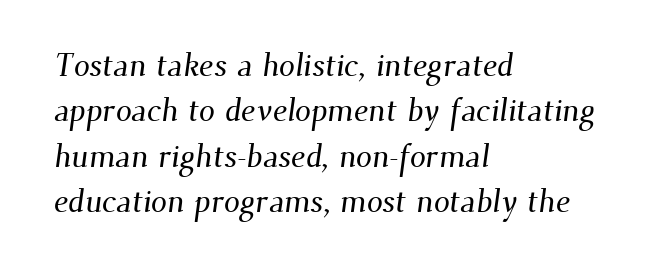
A normal amount of white space separates one row of letters from the next. The type family on display is of the serif kind. The letters advance in unequal steps, a hallmark of proportional type. The letterforms sit shoulder to shoulder at normal distance. A clean baseline with only descenders dipping below it. Horizontally, the lines are justified to the leading edge only.
